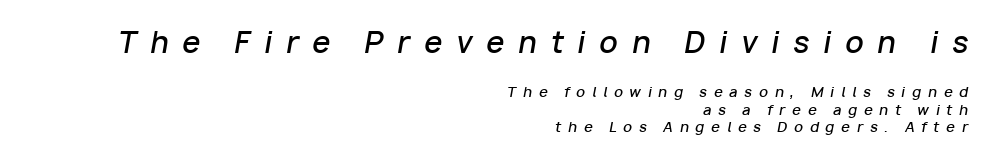
{"italic": "yes", "lean": "right", "slant_degrees": 10, "bold": "semi", "weight": "semibold", "width": "normal", "stroke_contrast": "low", "x_height": "medium", "monospaced": "no", "underline": "no", "align": "right", "line_spacing": "normal", "line_spacing_ratio": 1.25, "letter_spacing": "wide", "letter_spacing_em": 0.48, "larger_block": "first", "size_ratio": 2.07, "glyph_px": 29}
